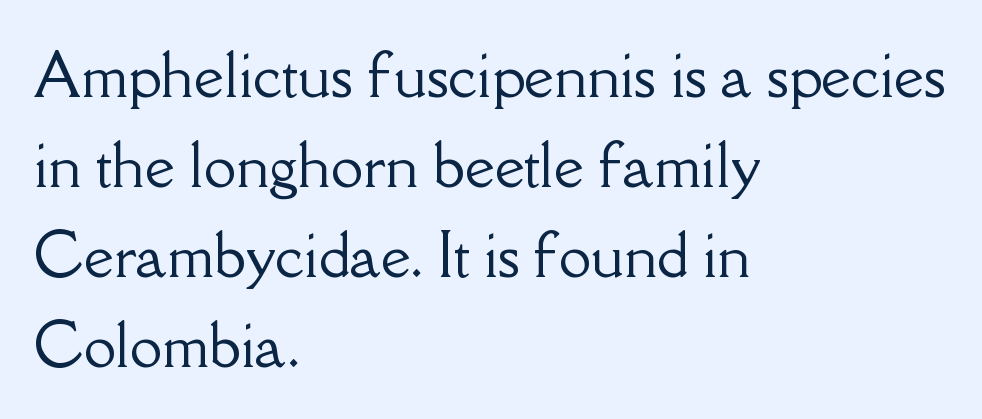
Line starts are locked; line ends wander. Normally led — the rows are evenly, conventionally spaced. Nope, not italic — everything's standing straight. Note: serifs present on the glyphs. Do the characters align in a grid? No, the font is proportional.
